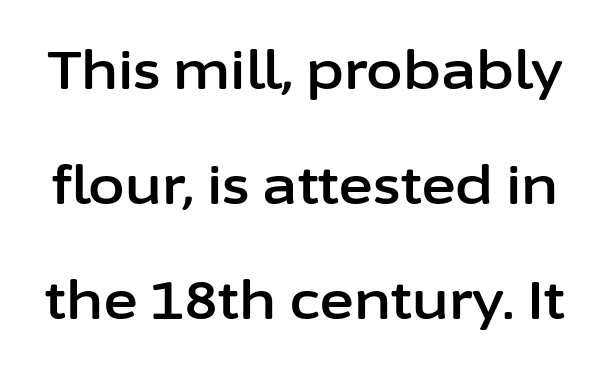
Q: Is the text italic (slanted)? A: No, it is upright.
Q: Is the typeface a serif or a sans-serif typeface? A: Sans-serif.
Q: Is the text underlined? A: No.
Q: Is the spacing between letters normal or unusually wide? A: Normal.
Q: Is the spacing between lines tight, normal or loose? A: Loose.
Q: Width (condensed, normal, or wide)? A: Normal.
Q: Stroke contrast? A: Low.
Q: x-height? A: Medium.
Q: Monospaced? A: No.
